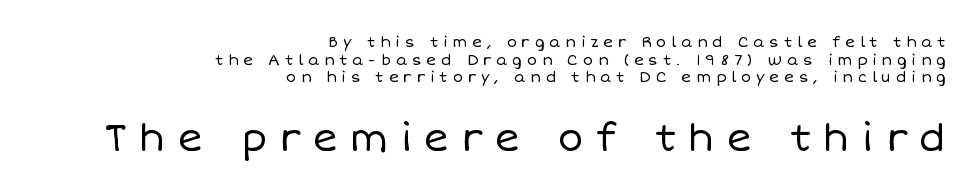
The image shows 38 px regular-weight type, upright; set right-aligned, line spacing 1.17x, unusually wide letter spacing (+0.32 em), not underlined; the second (bottom) block is 2.53x larger; low stroke contrast and a large x-height.
